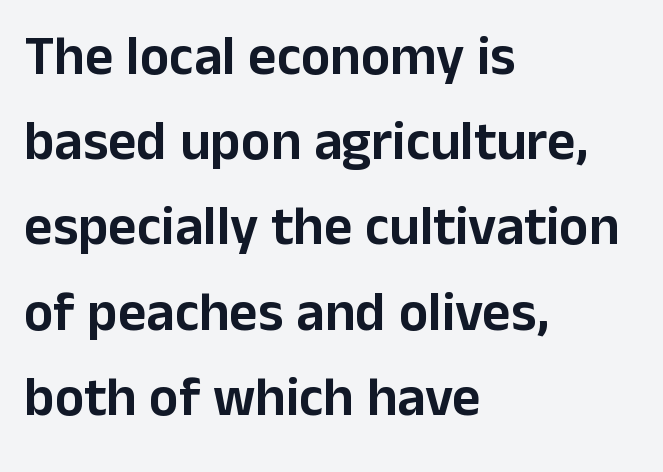
{"serif": "no", "italic": "no", "width": "normal", "stroke_contrast": "low", "x_height": "medium", "monospaced": "no", "underline": "no", "align": "left", "line_spacing": "normal", "line_spacing_ratio": 1.55, "letter_spacing": "normal", "letter_spacing_em": 0.0, "glyph_px": 55}
